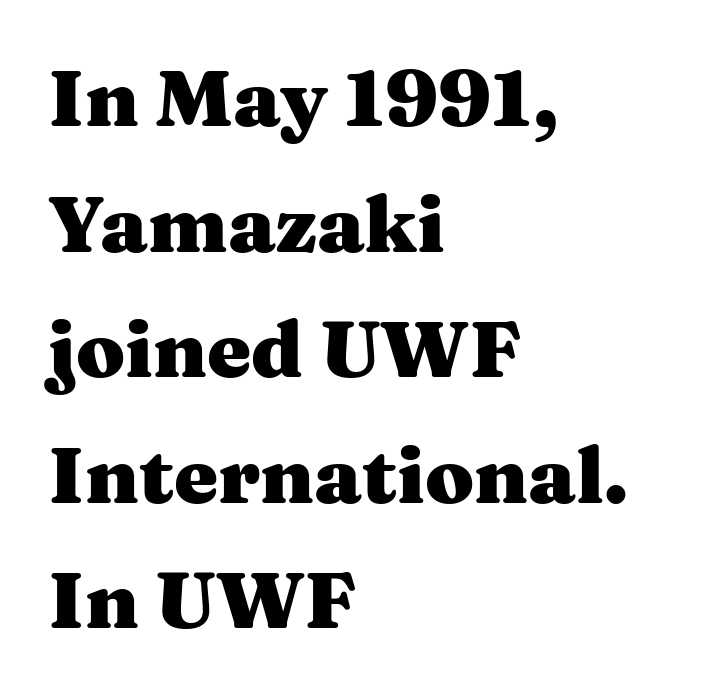
Q: Is the text bold? A: Yes.
Q: Is the text italic (slanted)? A: No, it is upright.
Q: Is the typeface a serif or a sans-serif typeface? A: Serif.
Q: Is the text underlined? A: No.
Q: How is the paragraph aligned? A: Left-aligned.
Q: Is the spacing between letters normal or unusually wide? A: Normal.
Q: Is the spacing between lines tight, normal or loose? A: Normal.
Q: Width (condensed, normal, or wide)? A: Wide.
Q: Stroke contrast? A: Medium.
Q: x-height? A: Medium.
Q: Monospaced? A: No.
